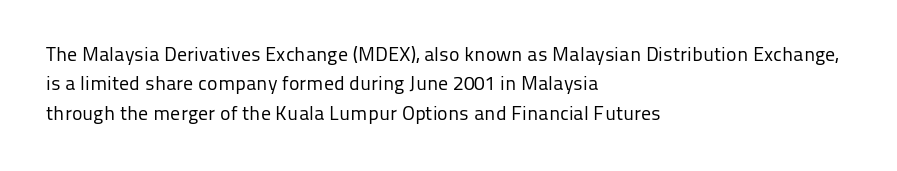
{"italic": "no", "bold": "no", "underline": "no", "align": "left", "line_spacing": "normal", "line_spacing_ratio": 1.47, "letter_spacing": "normal", "letter_spacing_em": 0.0, "glyph_px": 20}
